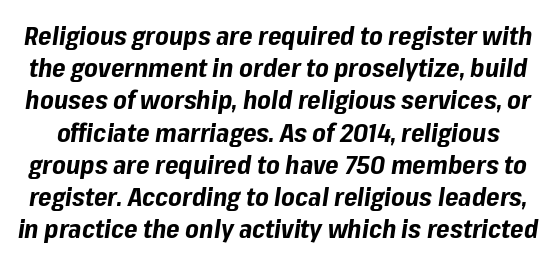
Q: Is the text bold? A: Yes.
Q: Is the text italic (slanted)? A: Yes, it leans right by about 8 degrees.
Q: Is the text underlined? A: No.
Q: Is the spacing between letters normal or unusually wide? A: Normal.
